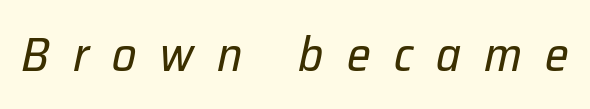
The image shows 48 px regular-weight type, italic (leaning right); set unusually wide letter spacing (+0.48 em), not underlined; low stroke contrast and a medium x-height.
